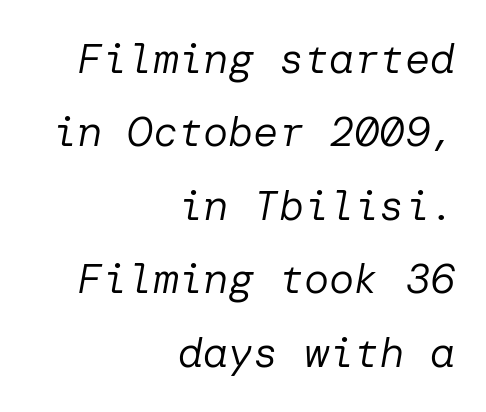
The image shows 42 px regular-weight type, italic (leaning right); set right-aligned, line spacing 1.75x, normal letter spacing, not underlined; low stroke contrast and a medium x-height.
